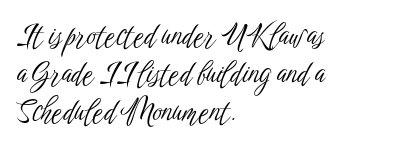
{"serif": "no", "bold": "no", "weight": "light", "width": "condensed", "stroke_contrast": "low", "x_height": "medium", "monospaced": "no", "underline": "no", "align": "left", "line_spacing": "normal", "line_spacing_ratio": 1.31, "letter_spacing": "normal", "letter_spacing_em": 0.0, "glyph_px": 29}
